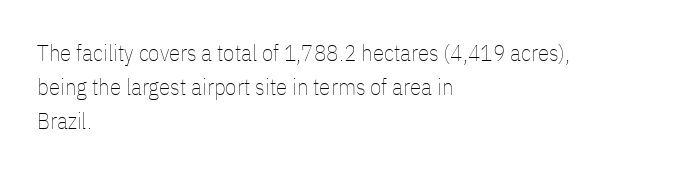
The image shows 23 px text type, upright; set left-aligned, normal line spacing (1.48x), normal letter spacing, not underlined.
